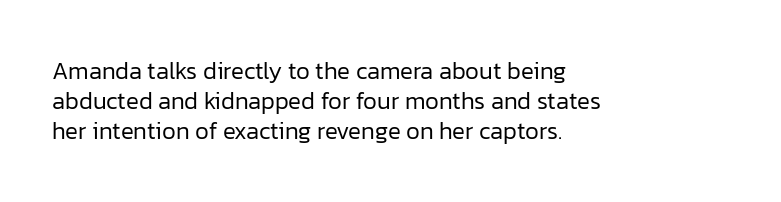
{"italic": "no", "bold": "no", "underline": "no", "align": "left", "line_spacing": "normal", "line_spacing_ratio": 1.26, "letter_spacing": "normal", "letter_spacing_em": 0.0, "glyph_px": 24}
